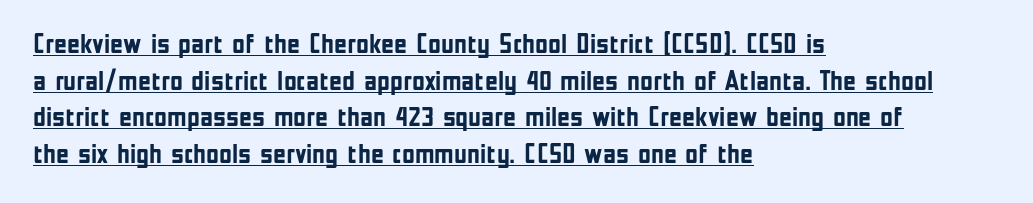
{"serif": "no", "italic": "no", "bold": "yes", "weight": "semibold", "width": "condensed", "stroke_contrast": "low", "x_height": "medium", "monospaced": "no", "underline": "yes", "align": "left", "line_spacing": "normal", "line_spacing_ratio": 1.31, "letter_spacing": "normal", "letter_spacing_em": 0.0, "glyph_px": 28}
